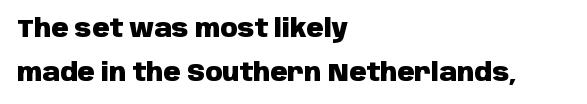
Q: Is the text bold? A: Yes.
Q: Is the text italic (slanted)? A: No, it is upright.
Q: Is the text underlined? A: No.
Q: How is the paragraph aligned? A: Left-aligned.
Q: Is the spacing between letters normal or unusually wide? A: Normal.
